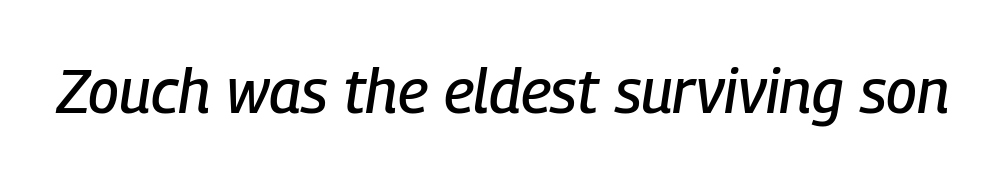
{"italic": "yes", "lean": "right", "slant_degrees": 9, "width": "condensed", "stroke_contrast": "low", "x_height": "medium", "monospaced": "no", "underline": "no", "letter_spacing": "normal", "letter_spacing_em": 0.0, "glyph_px": 61}
